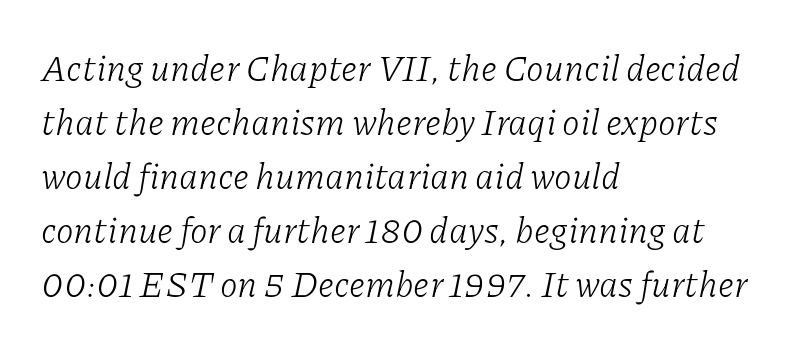
The space directly below the letters is spotless. The passage shown is typed in a proportional face where columns would drift. The letters are slanted; this is an italic face. No extra tracking has been applied to these lines. Think standard paragraph weight, or any step lighter than that. The paragraph shown leans on its left margin.
